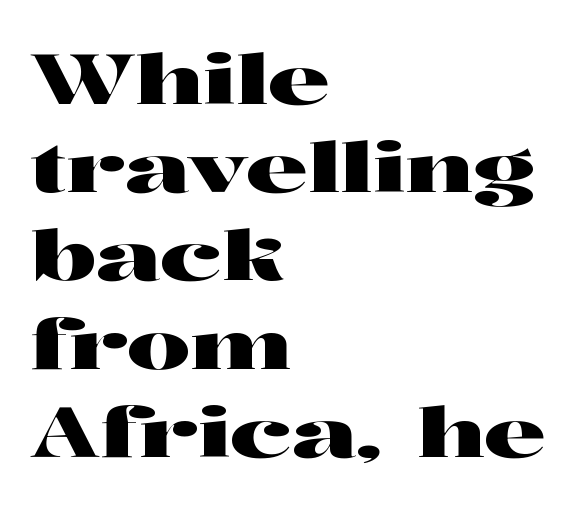
The image shows 70 px wide serif type, upright; set left-aligned, normal line spacing (1.26x), normal letter spacing, not underlined; high stroke contrast and a medium x-height.
